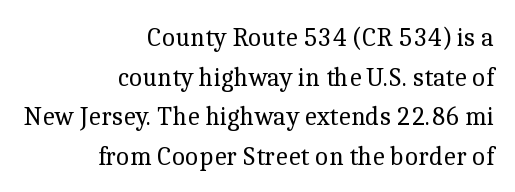
{"italic": "no", "bold": "no", "underline": "no", "align": "right", "line_spacing": "normal", "line_spacing_ratio": 1.52, "letter_spacing": "normal", "letter_spacing_em": 0.0, "glyph_px": 26}
